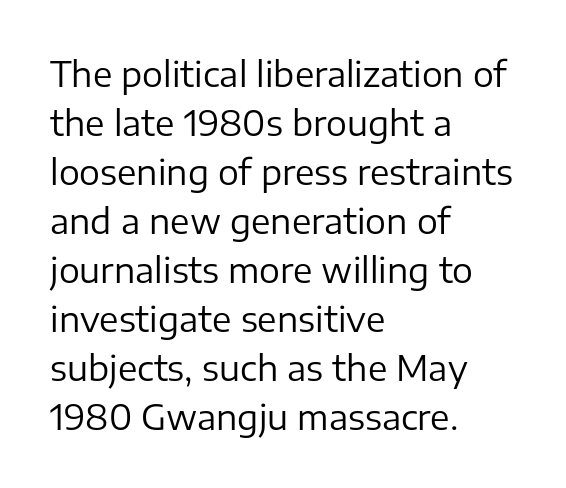
Q: Is the text bold? A: No.
Q: Is the text italic (slanted)? A: No, it is upright.
Q: Is the typeface a serif or a sans-serif typeface? A: Sans-serif.
Q: Is the text underlined? A: No.
Q: How is the paragraph aligned? A: Left-aligned.
Q: Is the spacing between letters normal or unusually wide? A: Normal.
Q: Is the spacing between lines tight, normal or loose? A: Normal.
Q: Width (condensed, normal, or wide)? A: Normal.
Q: Stroke contrast? A: Low.
Q: x-height? A: Medium.
Q: Monospaced? A: No.
